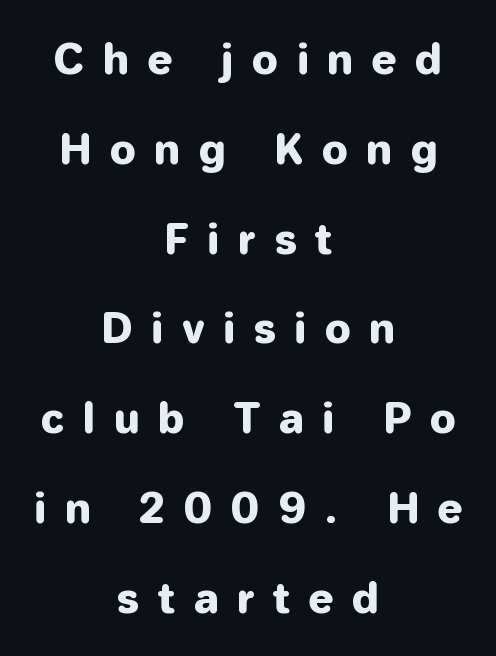
Posture: straight, roman, zero tilt. Words float on clear page, feet unadorned. A typesetter would call this heavily tracked-out type. Is this a sans? Yes — the strokes have no serifs.
